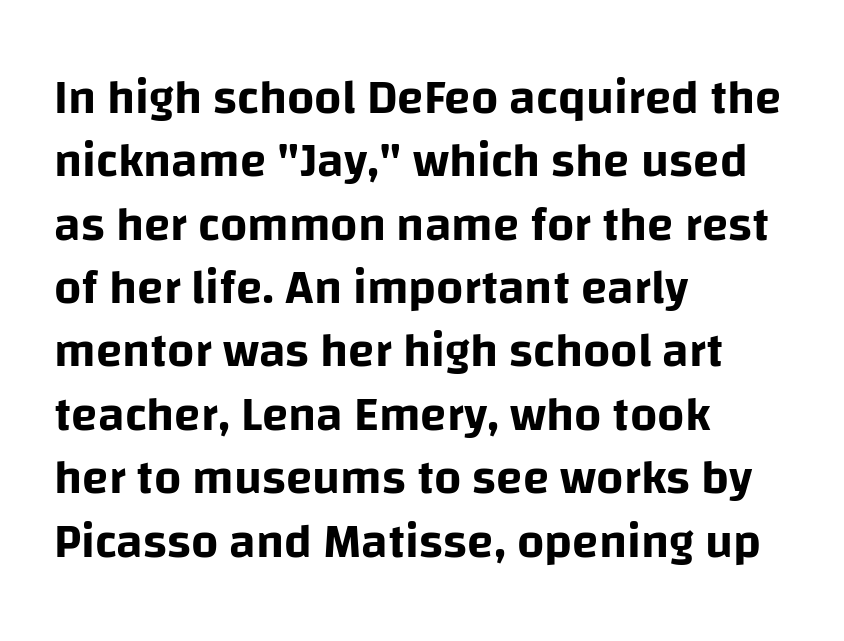
{"serif": "no", "italic": "no", "width": "normal", "stroke_contrast": "low", "x_height": "large", "monospaced": "no", "underline": "no", "align": "left", "line_spacing": "normal", "line_spacing_ratio": 1.32, "letter_spacing": "normal", "letter_spacing_em": 0.0, "glyph_px": 48}
